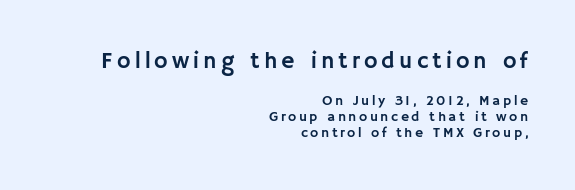
{"italic": "no", "underline": "no", "align": "right", "line_spacing": "tight", "line_spacing_ratio": 1.15, "larger_block": "first", "size_ratio": 1.64, "glyph_px": 23}
